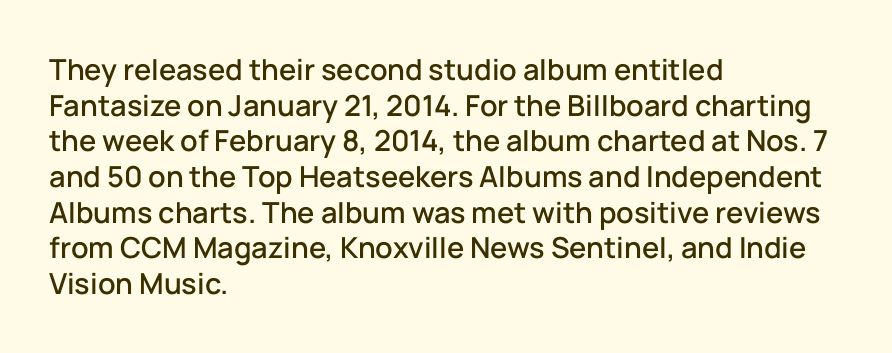
Q: Is the text italic (slanted)? A: No, it is upright.
Q: Is the typeface a serif or a sans-serif typeface? A: Sans-serif.
Q: Is the text underlined? A: No.
Q: How is the paragraph aligned? A: Left-aligned.
Q: Is the spacing between letters normal or unusually wide? A: Normal.
Q: Width (condensed, normal, or wide)? A: Normal.
Q: Stroke contrast? A: Low.
Q: x-height? A: Medium.
Q: Monospaced? A: No.
